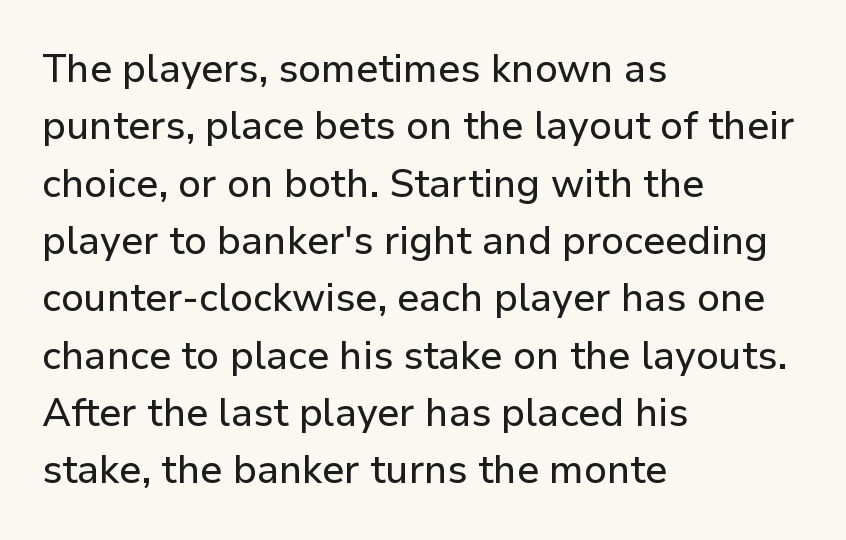
The image shows 39 px sans-serif type, upright; set left-aligned, normal line spacing (1.47x), normal letter spacing, not underlined; low stroke contrast and a medium x-height.
